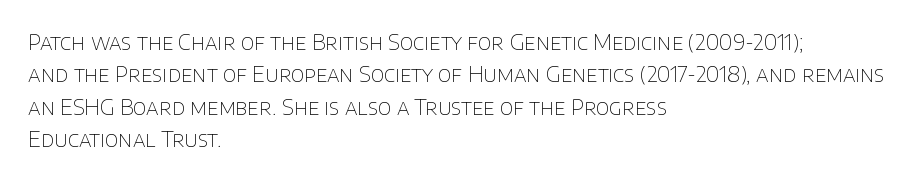
Q: Is the text bold? A: No.
Q: Is the text italic (slanted)? A: No, it is upright.
Q: Is the text underlined? A: No.
Q: How is the paragraph aligned? A: Left-aligned.
Q: Is the spacing between letters normal or unusually wide? A: Normal.
Q: Is the spacing between lines tight, normal or loose? A: Normal.
